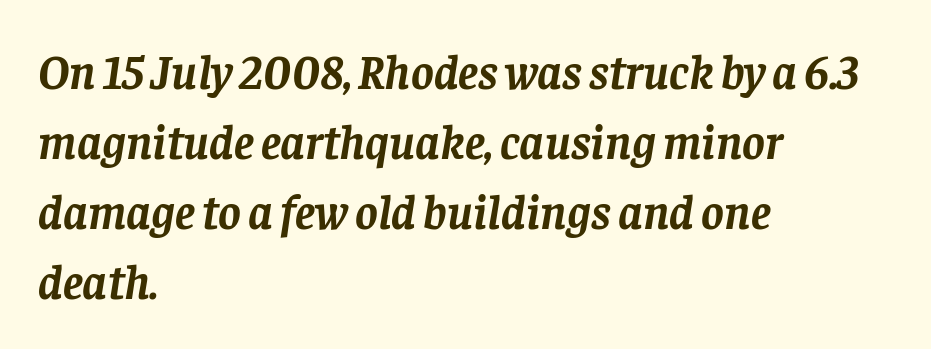
Q: Is the text bold? A: Yes.
Q: Is the text italic (slanted)? A: Yes, it leans right by about 8 degrees.
Q: Is the typeface a serif or a sans-serif typeface? A: Serif.
Q: Is the text underlined? A: No.
Q: How is the paragraph aligned? A: Left-aligned.
Q: Is the spacing between letters normal or unusually wide? A: Normal.
Q: Is the spacing between lines tight, normal or loose? A: Normal.
Q: Width (condensed, normal, or wide)? A: Normal.
Q: Stroke contrast? A: Low.
Q: x-height? A: Large.
Q: Monospaced? A: No.
